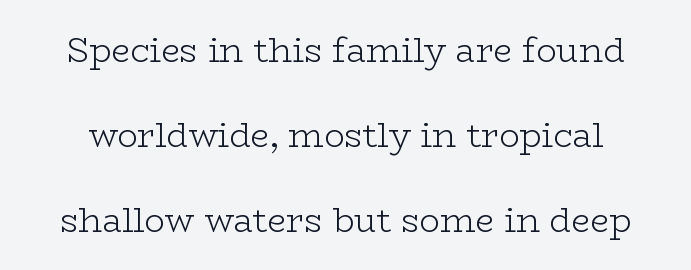
{"serif": "yes", "italic": "no", "bold": "no", "weight": "light", "width": "wide", "stroke_contrast": "low", "x_height": "medium", "monospaced": "no", "underline": "no", "line_spacing": "loose", "line_spacing_ratio": 2.5, "letter_spacing": "normal", "letter_spacing_em": 0.0, "glyph_px": 34}
